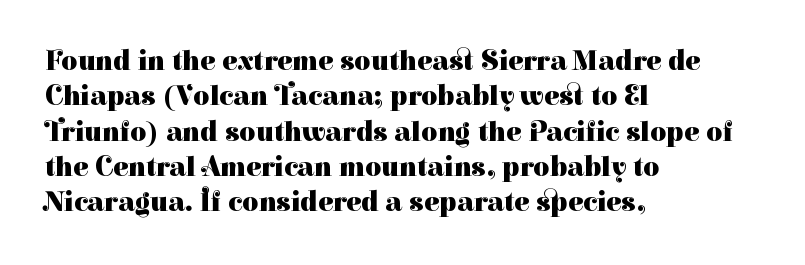
The image shows 28 px heavy serif type, upright; set left-aligned, normal line spacing (1.26x), normal letter spacing, not underlined; high stroke contrast and a medium x-height.
